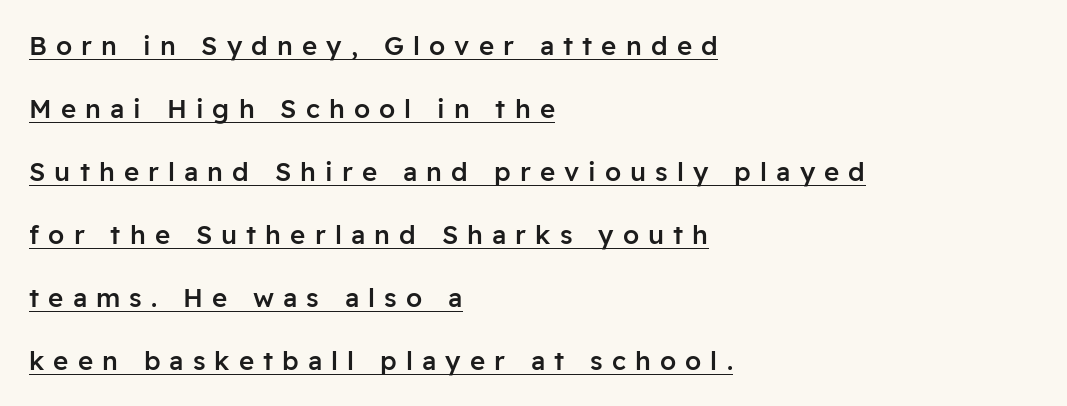
{"italic": "no", "bold": "semi", "underline": "yes", "align": "left", "line_spacing": "loose", "line_spacing_ratio": 2.42, "letter_spacing": "wide", "letter_spacing_em": 0.35, "glyph_px": 26}
